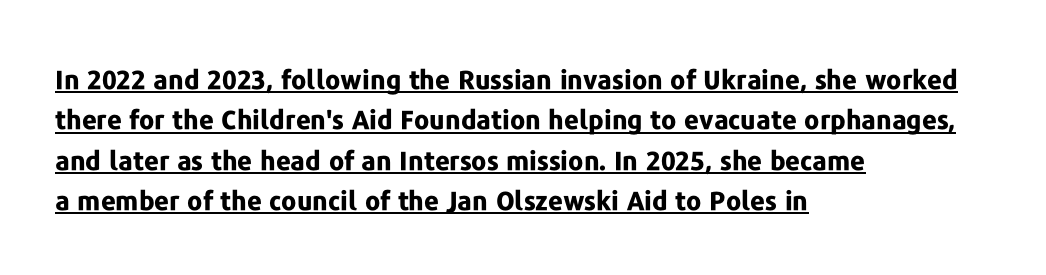
{"italic": "no", "bold": "yes", "underline": "yes", "align": "left", "line_spacing": "normal", "line_spacing_ratio": 1.55, "letter_spacing": "normal", "letter_spacing_em": 0.0, "glyph_px": 26}
